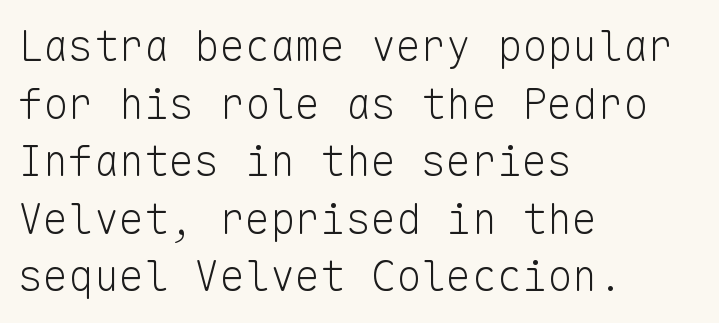
Q: Is the text bold? A: No.
Q: Is the text italic (slanted)? A: No, it is upright.
Q: Is the typeface a serif or a sans-serif typeface? A: Sans-serif.
Q: Is the text underlined? A: No.
Q: How is the paragraph aligned? A: Left-aligned.
Q: Is the spacing between letters normal or unusually wide? A: Normal.
Q: Is the spacing between lines tight, normal or loose? A: Normal.
Q: Width (condensed, normal, or wide)? A: Normal.
Q: Stroke contrast? A: Low.
Q: x-height? A: Medium.
Q: Monospaced? A: Yes.
